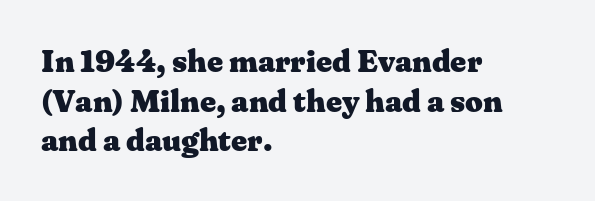
The letters advance in unequal steps, a hallmark of proportional type. Honestly, the row spacing looks completely unremarkable. One-word summary of the alignment: left. This rendering features lettering with no underline.
